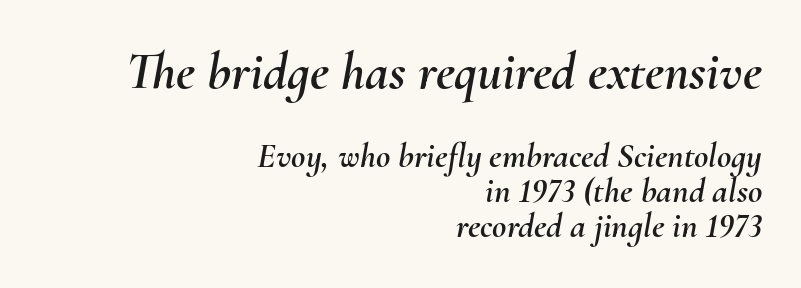
Closely set lines give the paragraph a compact silhouette. Descender tails drop into unmarked territory. Which of the two is more prominent by size? The first, at the top. Visually the block forms a straight wall on the right and a jagged coastline on the left. The text carries the slant typical of an italic or oblique font.
